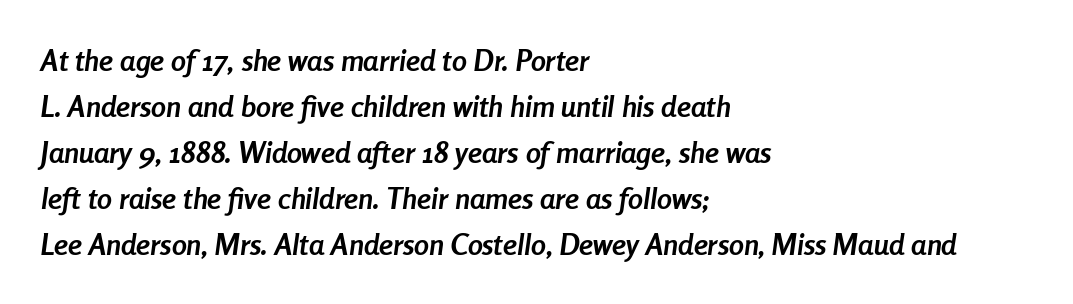
This rendering leaves character spacing at its baseline value. Italic? Definitely — the glyphs are oblique. Descenders hang freely into open space. A full-strength bold gives these letters their thick strokes.
